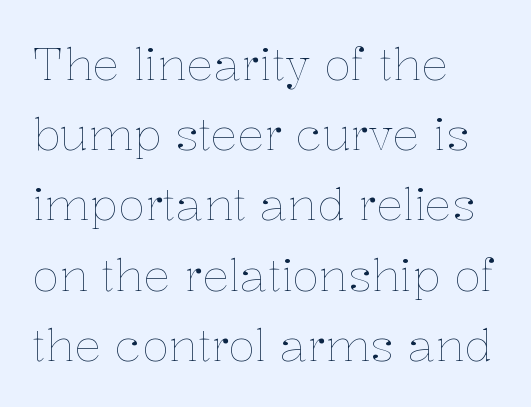
Q: Is the text bold? A: No.
Q: Is the text italic (slanted)? A: No, it is upright.
Q: Is the text underlined? A: No.
Q: How is the paragraph aligned? A: Left-aligned.
Q: Is the spacing between letters normal or unusually wide? A: Normal.
Q: Is the spacing between lines tight, normal or loose? A: Normal.
Q: Width (condensed, normal, or wide)? A: Normal.
Q: Stroke contrast? A: Low.
Q: x-height? A: Medium.
Q: Monospaced? A: No.
